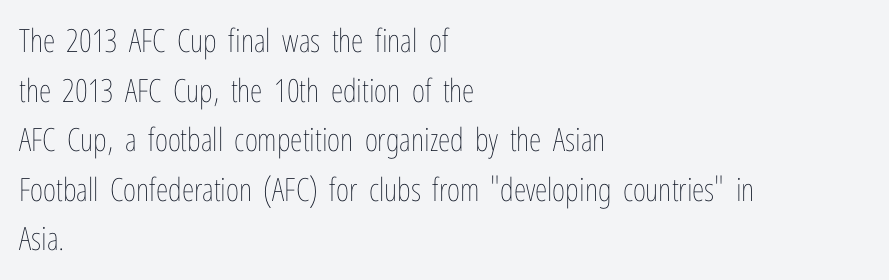
The foot of each line stays bare and open. Short note: letters normally spaced. Here the designer chose a conventional face with non-uniform glyph widths. Notice how the stems are strictly vertical — no italics here. Stems and bowls with no extra thickness — not bold. Leading matches the norm, producing a regular column.
